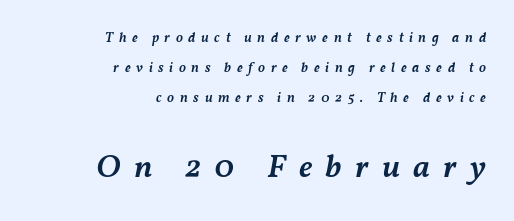
{"italic": "yes", "lean": "right", "slant_degrees": 11, "bold": "semi", "weight": "semibold", "width": "normal", "stroke_contrast": "medium", "x_height": "medium", "monospaced": "no", "underline": "no", "align": "right", "line_spacing": "loose", "line_spacing_ratio": 2.16, "letter_spacing": "wide", "letter_spacing_em": 0.4, "larger_block": "second", "size_ratio": 2.36, "glyph_px": 33}
